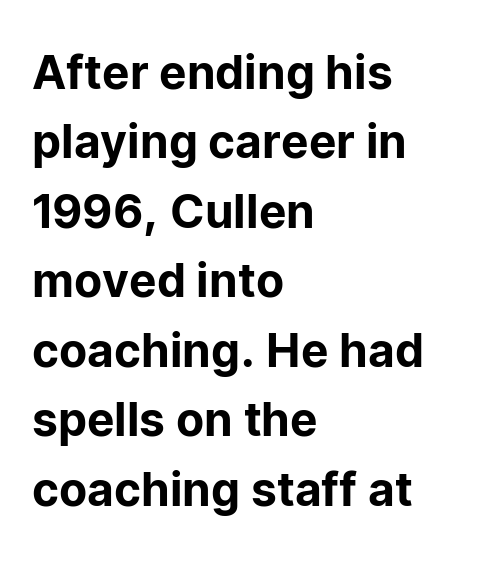
The letters stand upright; this is a roman face. A clean baseline with only descenders dipping below it. If you measured baseline to baseline, you'd find a middling distance. The face used here is a sans, in the tradition of grotesques and geometrics. Proportional: the letters do not fall into vertical columns. The rag falls on the right side of this text block.
